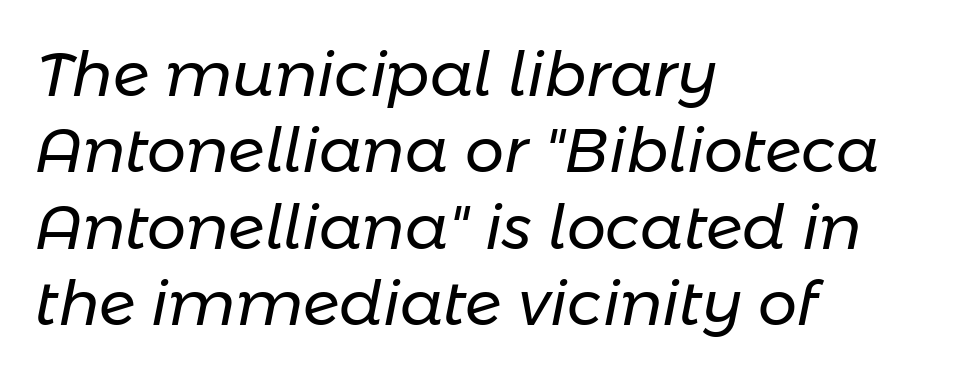
The typesetter chose a ragged-right arrangement here. These lines are rendered in a variable-pitch font. Decoration check: the copy has no underline. Tracking here is standard; glyphs follow each other at the usual distance.
